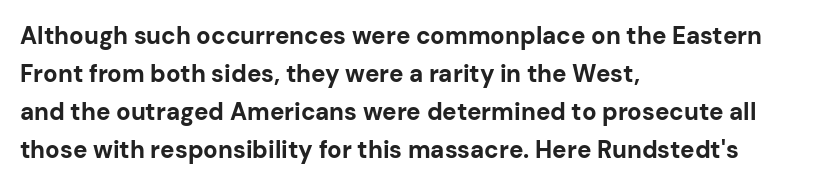
Q: Is the text bold? A: Yes.
Q: Is the text italic (slanted)? A: No, it is upright.
Q: Is the text underlined? A: No.
Q: How is the paragraph aligned? A: Left-aligned.
Q: Is the spacing between letters normal or unusually wide? A: Normal.
Q: Is the spacing between lines tight, normal or loose? A: Normal.
